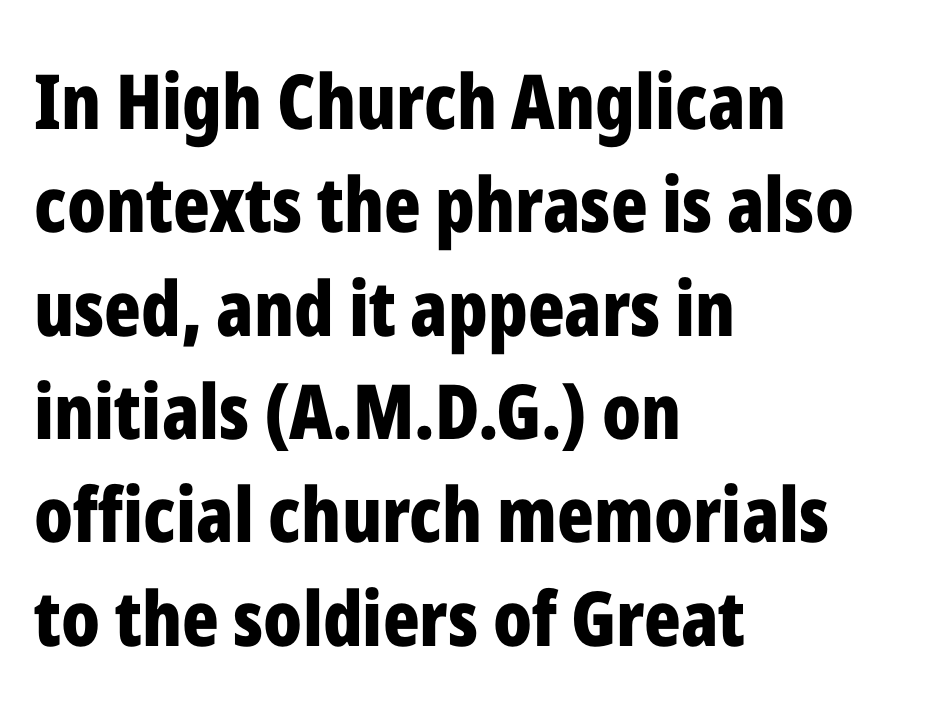
{"serif": "no", "italic": "no", "bold": "yes", "weight": "bold", "width": "condensed", "stroke_contrast": "low", "x_height": "medium", "monospaced": "no", "underline": "no", "align": "left", "line_spacing": "normal", "line_spacing_ratio": 1.36, "letter_spacing": "normal", "letter_spacing_em": 0.0, "glyph_px": 76}
